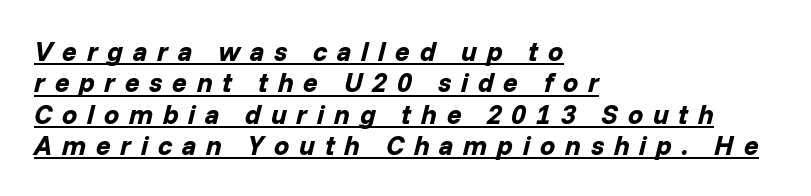
{"italic": "yes", "lean": "right", "slant_degrees": 14, "bold": "yes", "underline": "yes", "align": "left", "line_spacing_ratio": 1.16, "letter_spacing": "wide", "letter_spacing_em": 0.36, "glyph_px": 27}
